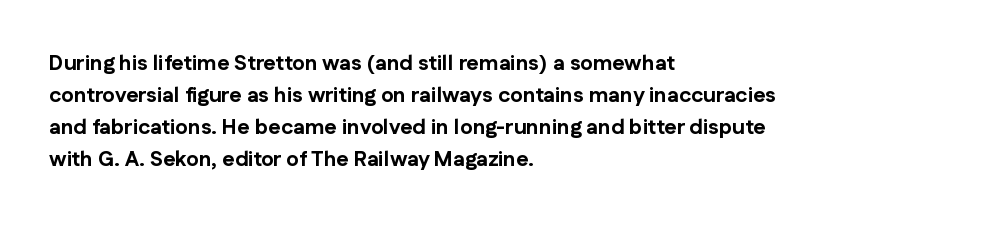
Tracking value appears to be zero — textbook default spacing. Is the type bold? Yes — the strokes are clearly thick and heavy. The block of text has a typical density, with ordinary space between rows. The rag falls on the right side of this text block. Words float on clear page, feet unadorned.
